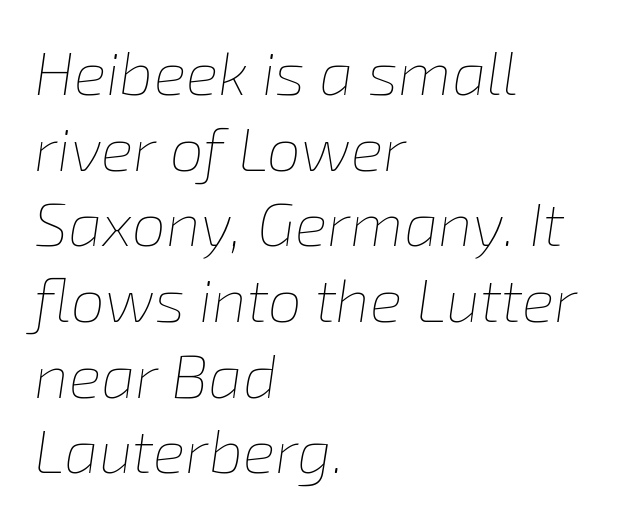
Q: Is the text bold? A: No.
Q: Is the text italic (slanted)? A: Yes, it leans right by about 8 degrees.
Q: Is the text underlined? A: No.
Q: How is the paragraph aligned? A: Left-aligned.
Q: Is the spacing between letters normal or unusually wide? A: Normal.
Q: Width (condensed, normal, or wide)? A: Normal.
Q: Stroke contrast? A: Low.
Q: x-height? A: Medium.
Q: Monospaced? A: No.
